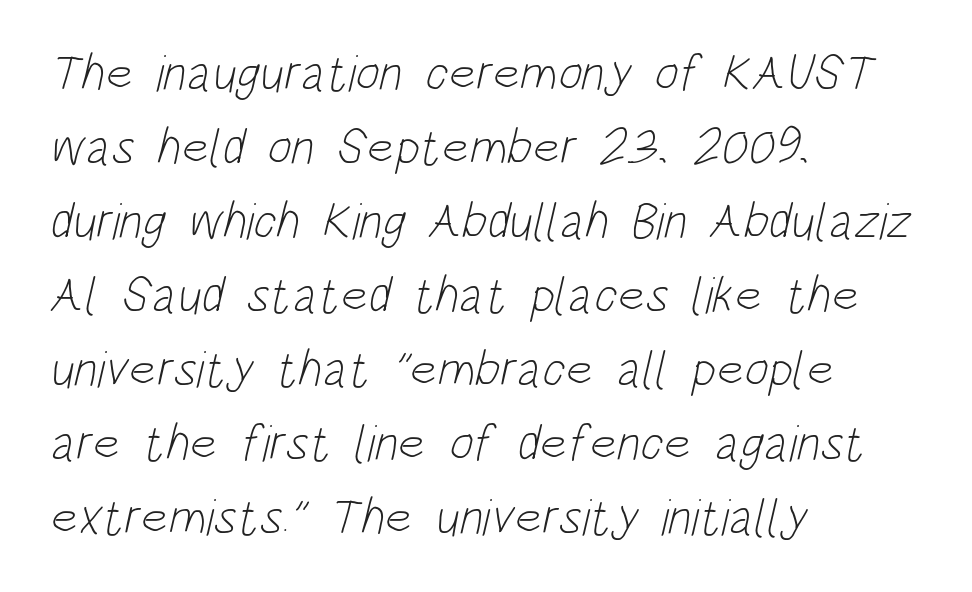
The image shows 51 px light, condensed sans-serif type; set left-aligned, normal line spacing (1.45x), normal letter spacing, not underlined; low stroke contrast and a large x-height.
